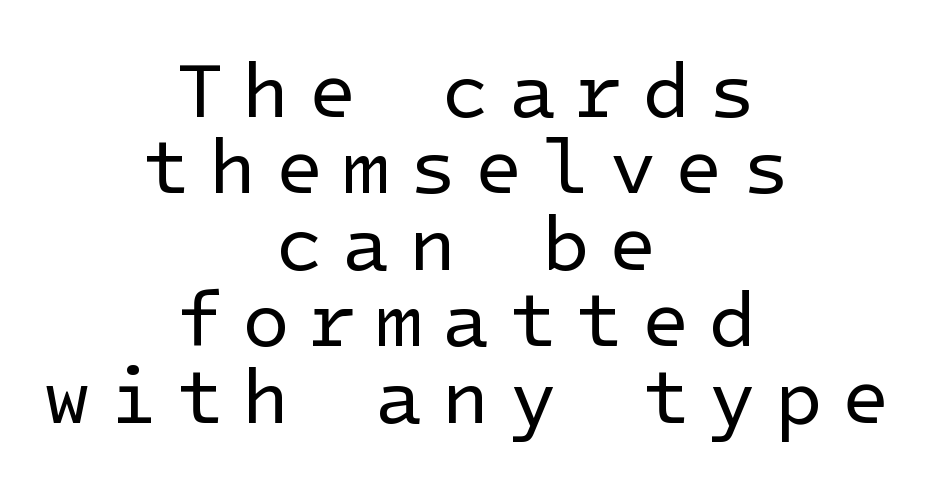
Q: Is the text bold? A: No.
Q: Is the text italic (slanted)? A: No, it is upright.
Q: Is the typeface a serif or a sans-serif typeface? A: Sans-serif.
Q: Is the text underlined? A: No.
Q: How is the paragraph aligned? A: Centered.
Q: Is the spacing between letters normal or unusually wide? A: Unusually wide.
Q: Is the spacing between lines tight, normal or loose? A: Tight.
Q: Width (condensed, normal, or wide)? A: Normal.
Q: Stroke contrast? A: Low.
Q: x-height? A: Medium.
